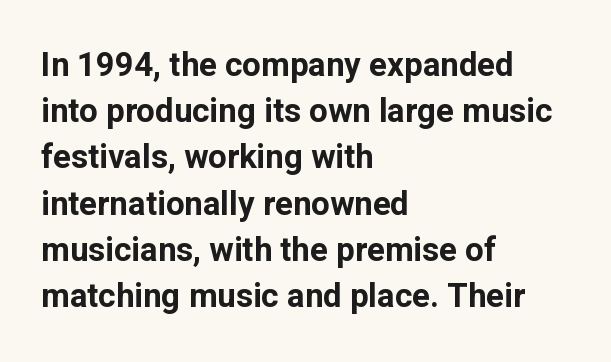
The typography opts for an upright posture over an oblique one. You can tell from the bare stems that sans-serif type was used. The glyphs are unaccompanied by any horizontal stroke below them. The rows are spaced the way most documents space them.
